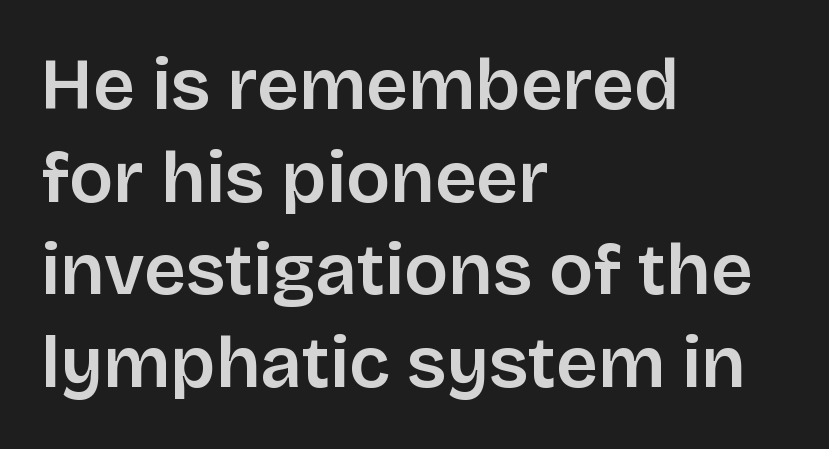
Q: Is the text italic (slanted)? A: No, it is upright.
Q: Is the typeface a serif or a sans-serif typeface? A: Sans-serif.
Q: Is the text underlined? A: No.
Q: How is the paragraph aligned? A: Left-aligned.
Q: Is the spacing between letters normal or unusually wide? A: Normal.
Q: Is the spacing between lines tight, normal or loose? A: Normal.
Q: Width (condensed, normal, or wide)? A: Normal.
Q: Stroke contrast? A: Low.
Q: x-height? A: Large.
Q: Monospaced? A: No.
